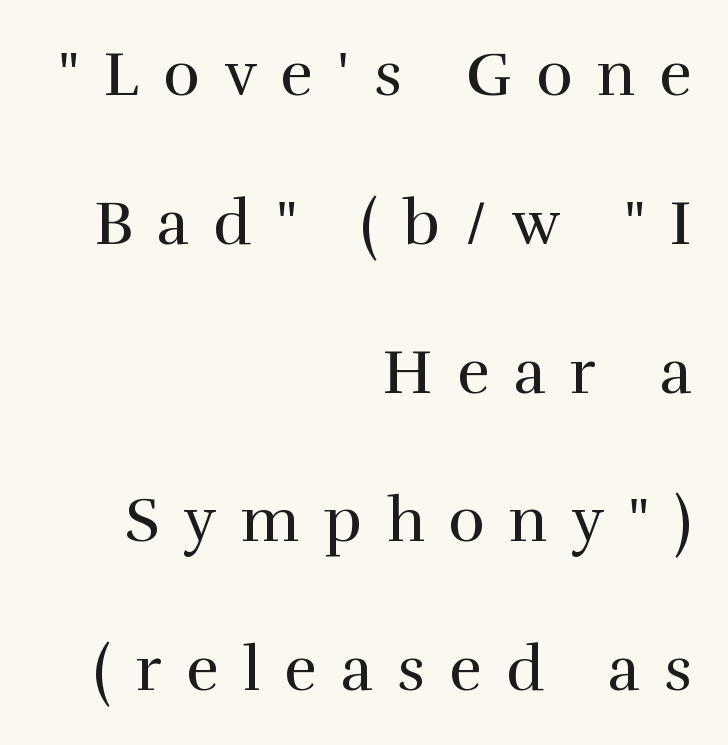
{"serif": "yes", "italic": "no", "bold": "no", "weight": "regular", "width": "normal", "x_height": "medium", "monospaced": "no", "underline": "no", "align": "right", "line_spacing": "loose", "line_spacing_ratio": 2.4, "letter_spacing": "wide", "letter_spacing_em": 0.39, "glyph_px": 62}
